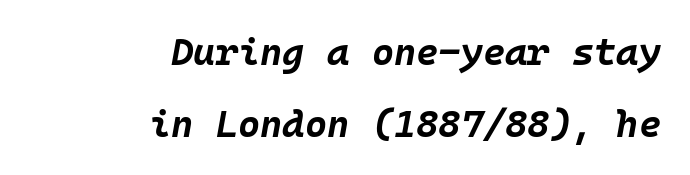
{"italic": "yes", "lean": "right", "slant_degrees": 10, "bold": "yes", "weight": "bold", "width": "normal", "stroke_contrast": "low", "x_height": "large", "monospaced": "yes", "underline": "no", "align": "right", "line_spacing_ratio": 1.89, "letter_spacing": "normal", "letter_spacing_em": 0.0, "glyph_px": 38}
